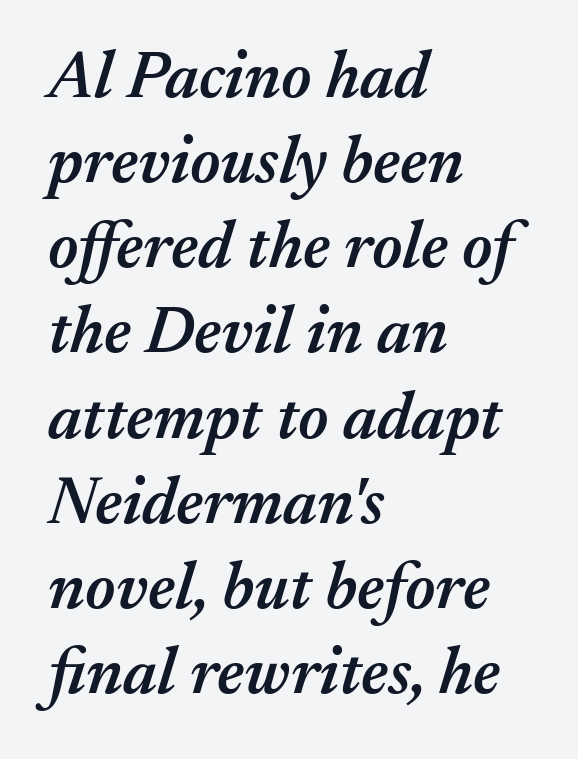
The image shows 66 px semibold type, italic (leaning right); set left-aligned, normal line spacing (1.29x), normal letter spacing, not underlined; medium stroke contrast and a medium x-height.
